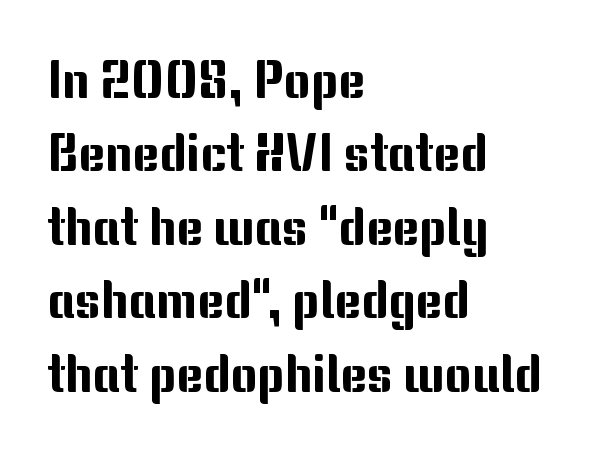
Quick note: not italic, upright. Notice how descenders clear the ascenders below comfortably — that's standard leading. Think of a printed novel: that variable character pitch is what you see here. The type family on display is of the sans-serif kind.
